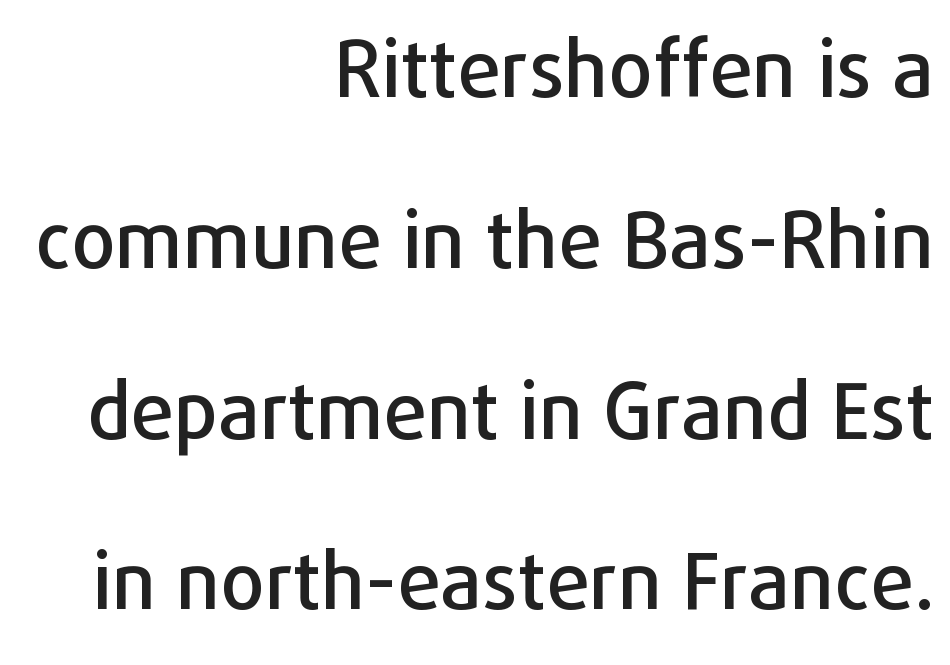
Spacing verdict: proportional, widths tailored to each character. A typesetter would call this zero additional tracking. You could fit nearly another row in the gap between these rows. The specimen reads as upright at a glance. The rendering anchors every line to the right-hand side. I'd call this a sans setting — the letters go barefoot.
